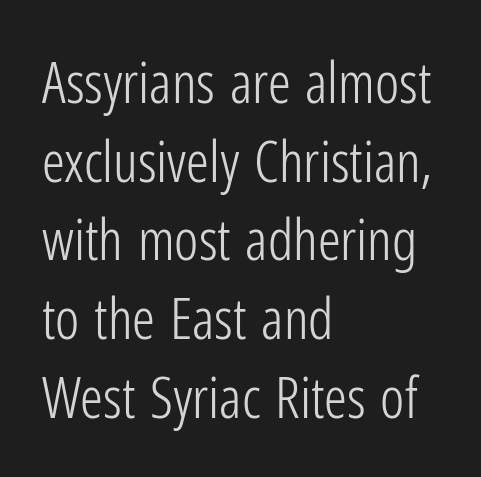
A bare baseline throughout the passage. Does the leading feel generous? No, just average. What kind of face is this? One without serifs — a sans. No extra ink here — the face is not bold. Ordinary non-slanted type is in use.
